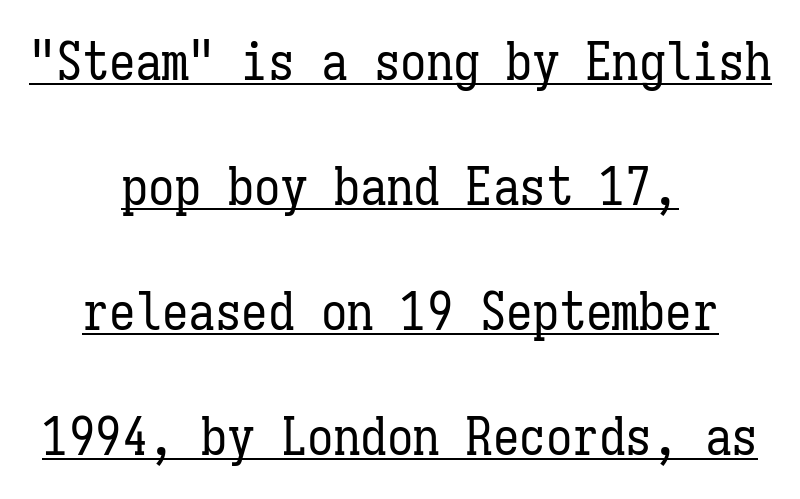
Spacing verdict: monospaced, one width for all characters. Each line is balanced around a shared central axis. Tall strokes in this sample are plumb rather than angled. Leading: increased. Inter-character spacing is left at the font's built-in metrics.
